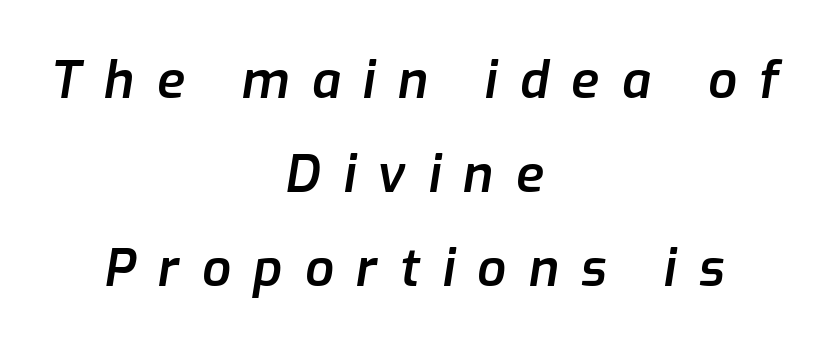
Set as a demibold, roughly 600 on the weight scale. In terms of posture, this sample is oblique. The passage is arranged like a title page — every line centered. You could not count columns in this text — the font is proportionally spaced. In terms of letterspacing, this is a distinctly airy, spread setting. Lines of text with bare space underneath.
